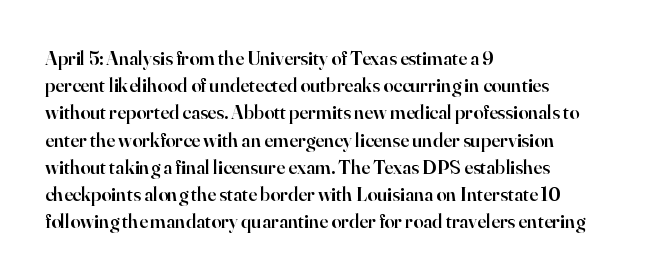
The image shows 20 px text type, upright; set left-aligned, normal line spacing (1.36x), normal letter spacing, not underlined.
